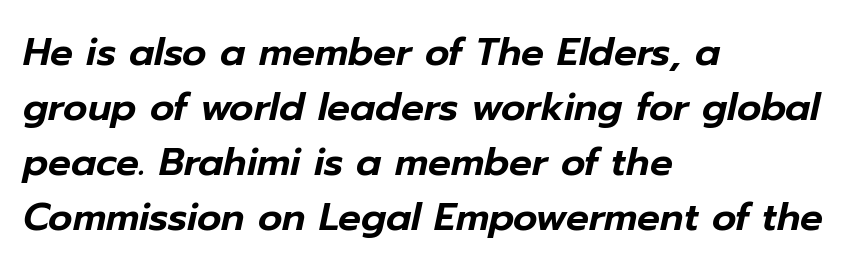
The image shows 38 px text type, italic (leaning right); set left-aligned, normal line spacing (1.45x), normal letter spacing, not underlined; low stroke contrast and a medium x-height.
